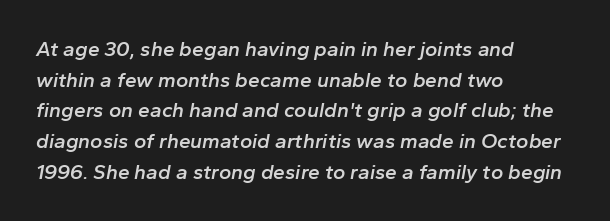
Q: Is the text bold? A: Semi-bold.
Q: Is the text italic (slanted)? A: Yes, it leans right by about 10 degrees.
Q: Is the text underlined? A: No.
Q: How is the paragraph aligned? A: Left-aligned.
Q: Is the spacing between letters normal or unusually wide? A: Normal.
Q: Is the spacing between lines tight, normal or loose? A: Normal.
